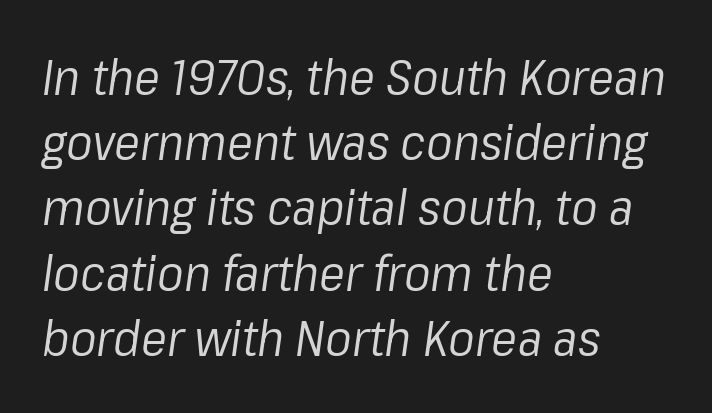
{"italic": "yes", "lean": "right", "slant_degrees": 8, "bold": "no", "weight": "regular", "width": "normal", "stroke_contrast": "low", "x_height": "medium", "monospaced": "no", "underline": "no", "align": "left", "line_spacing": "normal", "line_spacing_ratio": 1.33, "letter_spacing": "normal", "letter_spacing_em": 0.0, "glyph_px": 49}
